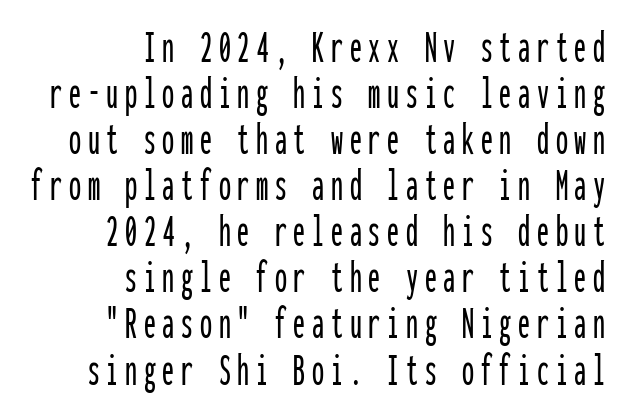
Q: Is the text italic (slanted)? A: No, it is upright.
Q: Is the typeface a serif or a sans-serif typeface? A: Sans-serif.
Q: Is the text underlined? A: No.
Q: How is the paragraph aligned? A: Right-aligned.
Q: Is the spacing between lines tight, normal or loose? A: Tight.
Q: Width (condensed, normal, or wide)? A: Condensed.
Q: Stroke contrast? A: Low.
Q: x-height? A: Medium.
Q: Monospaced? A: Yes.
